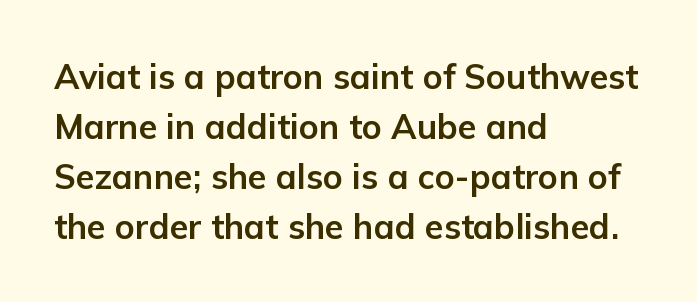
Looks like regular typesetting: each glyph gets only the width it needs. These lines are set flush left with a ragged right edge. The face used here is a sans, in the tradition of grotesques and geometrics. The rendering keeps characters at their native spacing. Characters remain perfectly vertical along every line. The lines sit at an ordinary, default distance from one another.
